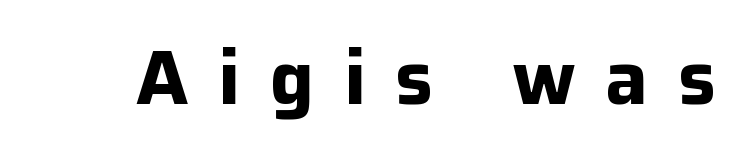
{"serif": "no", "italic": "no", "bold": "yes", "weight": "bold", "width": "normal", "stroke_contrast": "low", "x_height": "medium", "monospaced": "no", "underline": "no", "letter_spacing": "wide", "letter_spacing_em": 0.39, "glyph_px": 76}
